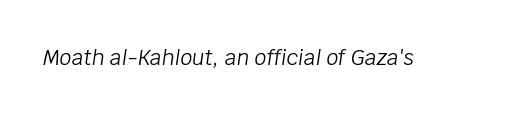
{"italic": "yes", "lean": "right", "slant_degrees": 8, "bold": "no", "underline": "no", "letter_spacing": "normal", "letter_spacing_em": 0.0, "glyph_px": 21}
